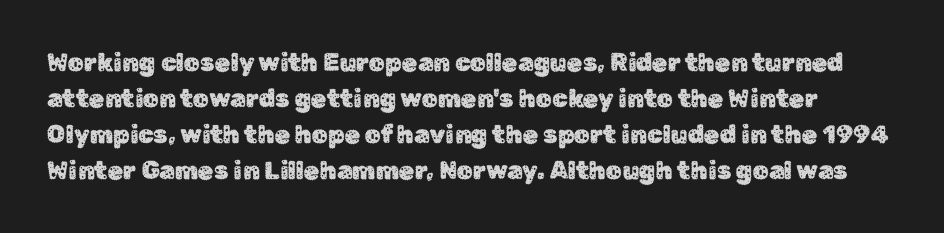
A typesetter would call this leading conventional body-copy spacing. Honestly, the letter spacing is just normal — you wouldn't notice it. Descenders hang freely into open space. It's the straight-up-and-down kind of type.
